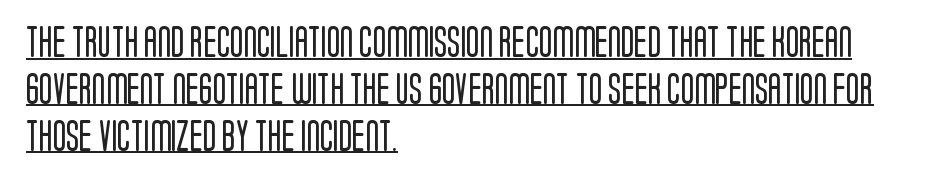
Does the type have serifs? No, each stem ends abruptly. The weight tops out at a normal text grade. These lines are rendered in a variable-pitch font. The rows are spaced the way most documents space them. The text block is weighted toward the left margin, trailing off unevenly rightward. The rendered words wear a rule along their underside.
